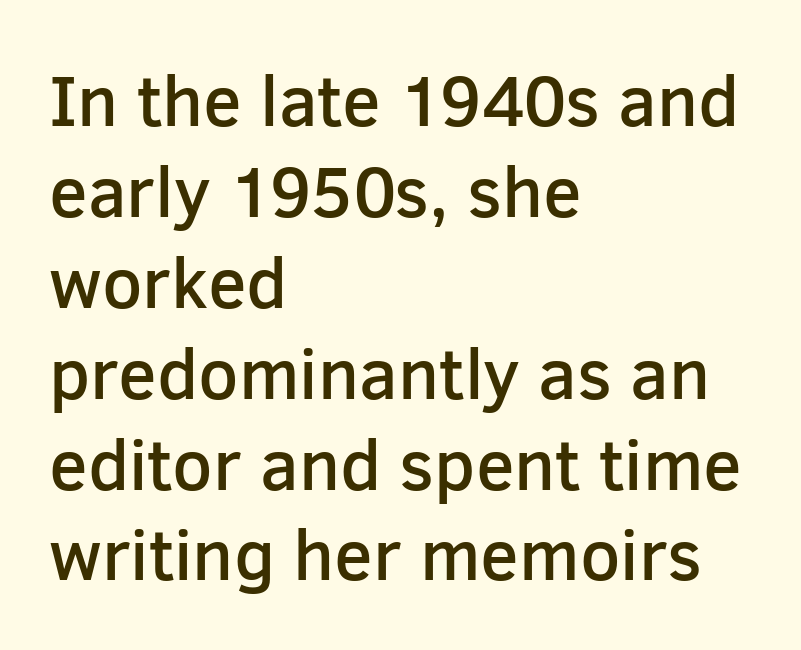
Q: Is the text bold? A: Semi-bold.
Q: Is the text italic (slanted)? A: No, it is upright.
Q: Is the typeface a serif or a sans-serif typeface? A: Sans-serif.
Q: Is the text underlined? A: No.
Q: How is the paragraph aligned? A: Left-aligned.
Q: Is the spacing between letters normal or unusually wide? A: Normal.
Q: Is the spacing between lines tight, normal or loose? A: Normal.
Q: Width (condensed, normal, or wide)? A: Normal.
Q: Stroke contrast? A: Low.
Q: x-height? A: Medium.
Q: Monospaced? A: No.
